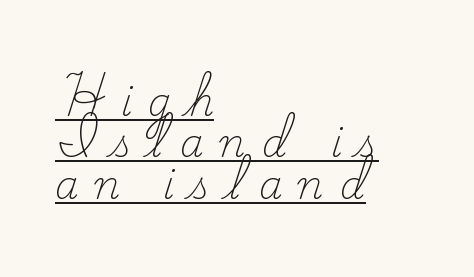
This is not heavy type; no bold has been used. This is serif lettering, the kind often seen in printed books. Note the varied advance widths — an 'i' is clearly narrower than an 'm'. Letter spacing: wide. Students, observe: this is what under-led, compact text looks like.
